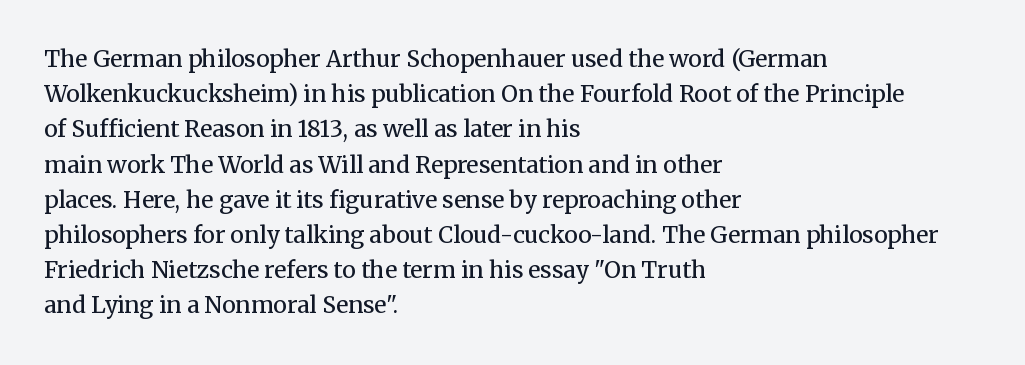
{"italic": "no", "bold": "no", "underline": "no", "align": "left", "line_spacing": "normal", "line_spacing_ratio": 1.53, "letter_spacing": "normal", "letter_spacing_em": 0.0, "glyph_px": 23}
